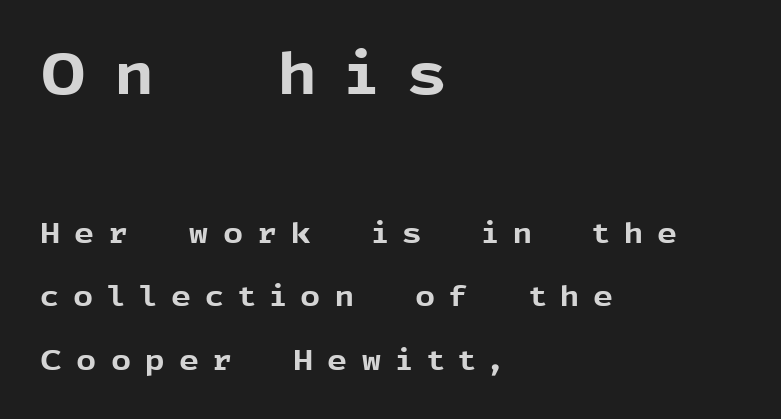
The image shows 57 px bold sans-serif type, upright; set left-aligned, loose line spacing (2.28x), unusually wide letter spacing (+0.5 em), not underlined; the first (top) block is 2.04x larger; a medium x-height.
